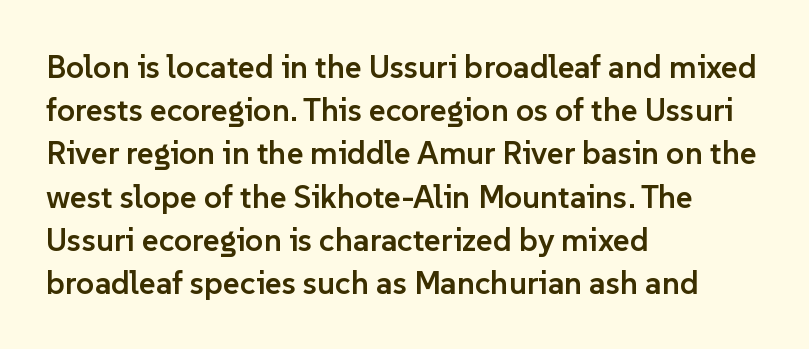
The image shows 32 px semibold sans-serif type, upright; set left-aligned, normal line spacing (1.35x), normal letter spacing, not underlined; low stroke contrast and a medium x-height.
